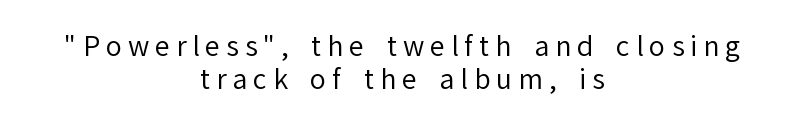
Q: Is the text bold? A: No.
Q: Is the text italic (slanted)? A: No, it is upright.
Q: Is the text underlined? A: No.
Q: How is the paragraph aligned? A: Centered.
Q: Is the spacing between letters normal or unusually wide? A: Unusually wide.
